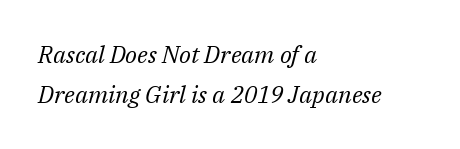
The image shows 24 px text type, italic (leaning right); set left-aligned, normal line spacing (1.68x), normal letter spacing, not underlined.
